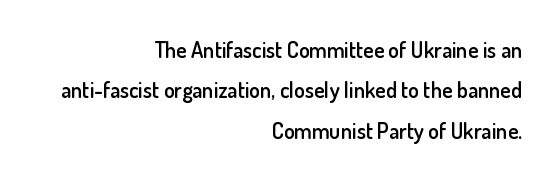
Q: Is the text bold? A: Semi-bold.
Q: Is the text italic (slanted)? A: No, it is upright.
Q: Is the text underlined? A: No.
Q: How is the paragraph aligned? A: Right-aligned.
Q: Is the spacing between letters normal or unusually wide? A: Normal.
